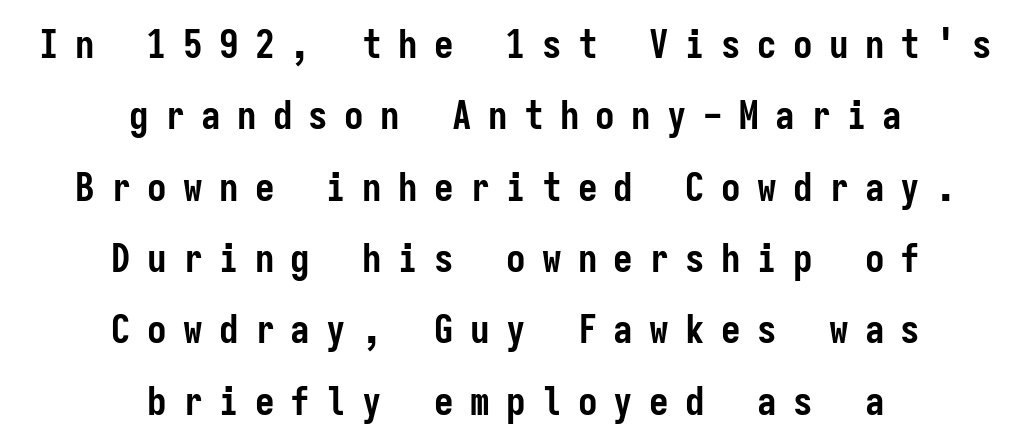
Q: Is the text bold? A: Yes.
Q: Is the text italic (slanted)? A: No, it is upright.
Q: Is the typeface a serif or a sans-serif typeface? A: Sans-serif.
Q: Is the text underlined? A: No.
Q: How is the paragraph aligned? A: Centered.
Q: Is the spacing between letters normal or unusually wide? A: Unusually wide.
Q: Width (condensed, normal, or wide)? A: Condensed.
Q: Stroke contrast? A: Low.
Q: x-height? A: Medium.
Q: Monospaced? A: Yes.
